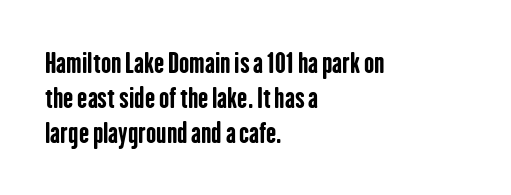
The image shows 27 px bold type, upright; set left-aligned, normal line spacing (1.3x), normal letter spacing, not underlined.
